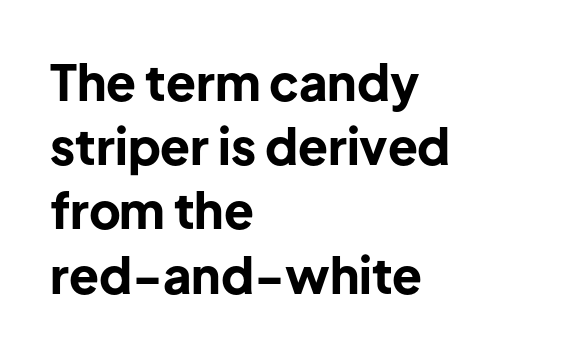
Q: Is the text bold? A: Yes.
Q: Is the text italic (slanted)? A: No, it is upright.
Q: Is the typeface a serif or a sans-serif typeface? A: Sans-serif.
Q: Is the text underlined? A: No.
Q: How is the paragraph aligned? A: Left-aligned.
Q: Is the spacing between letters normal or unusually wide? A: Normal.
Q: Is the spacing between lines tight, normal or loose? A: Normal.
Q: Width (condensed, normal, or wide)? A: Normal.
Q: Stroke contrast? A: Low.
Q: x-height? A: Medium.
Q: Monospaced? A: No.
